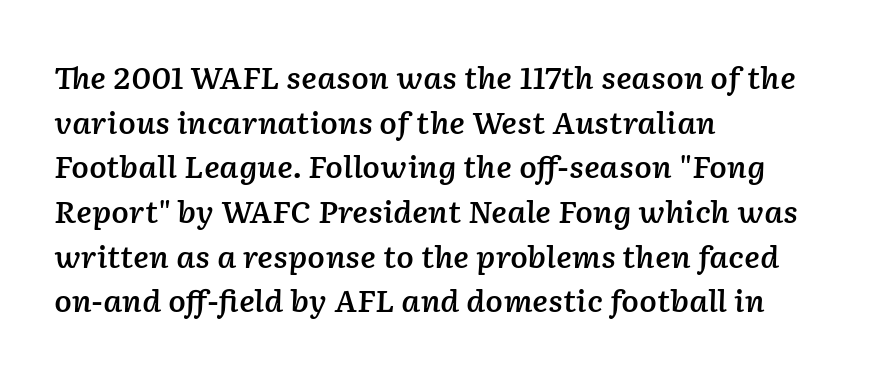
{"italic": "yes", "lean": "right", "slant_degrees": 2, "bold": "semi", "weight": "semibold", "width": "normal", "stroke_contrast": "low", "x_height": "medium", "monospaced": "no", "underline": "no", "align": "left", "line_spacing": "normal", "line_spacing_ratio": 1.54, "letter_spacing": "normal", "letter_spacing_em": 0.0, "glyph_px": 29}
